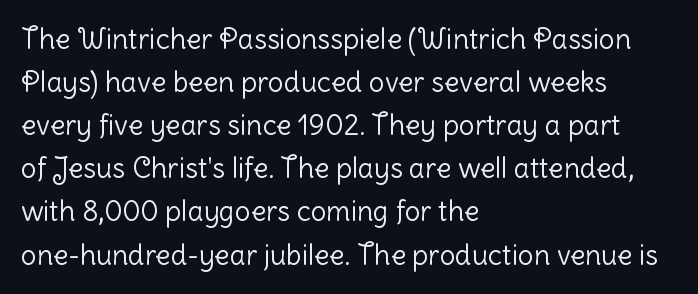
Q: Is the text bold? A: No.
Q: Is the text italic (slanted)? A: No, it is upright.
Q: Is the typeface a serif or a sans-serif typeface? A: Sans-serif.
Q: Is the text underlined? A: No.
Q: How is the paragraph aligned? A: Left-aligned.
Q: Is the spacing between letters normal or unusually wide? A: Normal.
Q: Is the spacing between lines tight, normal or loose? A: Normal.
Q: Width (condensed, normal, or wide)? A: Normal.
Q: Stroke contrast? A: Low.
Q: x-height? A: Medium.
Q: Monospaced? A: No.
